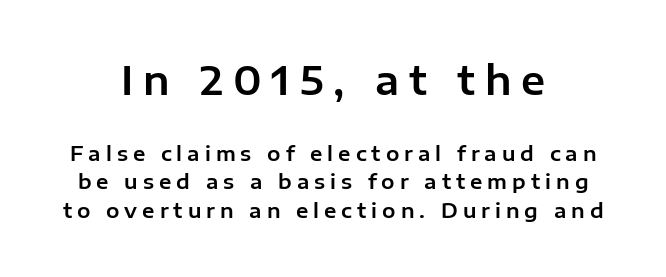
Q: Is the text italic (slanted)? A: No, it is upright.
Q: Is the typeface a serif or a sans-serif typeface? A: Sans-serif.
Q: Is the text underlined? A: No.
Q: How is the paragraph aligned? A: Centered.
Q: Is the spacing between letters normal or unusually wide? A: Unusually wide.
Q: Is the spacing between lines tight, normal or loose? A: Normal.
Q: Which block of text is set in a larger size, the first (top) or the second (bottom)? A: The first (top) one.
Q: Width (condensed, normal, or wide)? A: Normal.
Q: Stroke contrast? A: Low.
Q: x-height? A: Medium.
Q: Monospaced? A: No.
